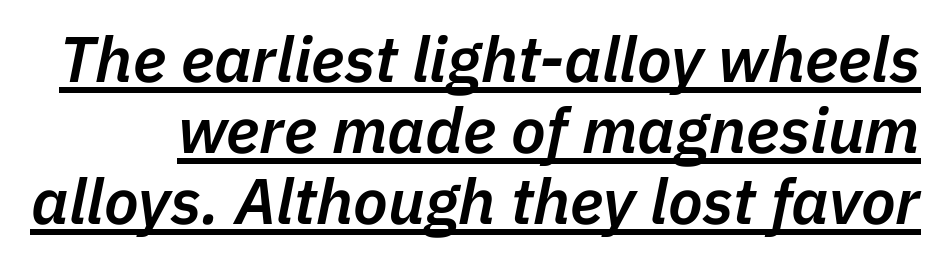
{"italic": "yes", "lean": "right", "slant_degrees": 11, "bold": "semi", "weight": "semibold", "width": "normal", "stroke_contrast": "low", "x_height": "medium", "monospaced": "no", "underline": "yes", "line_spacing": "tight", "line_spacing_ratio": 1.11, "letter_spacing": "normal", "letter_spacing_em": 0.0, "glyph_px": 64}
